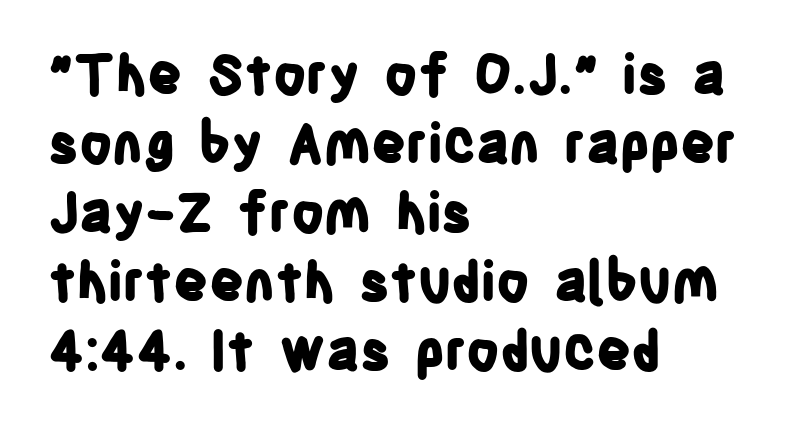
Q: Is the text bold? A: Yes.
Q: Is the text italic (slanted)? A: No, it is upright.
Q: Is the typeface a serif or a sans-serif typeface? A: Sans-serif.
Q: Is the text underlined? A: No.
Q: How is the paragraph aligned? A: Left-aligned.
Q: Is the spacing between letters normal or unusually wide? A: Normal.
Q: Is the spacing between lines tight, normal or loose? A: Normal.
Q: Width (condensed, normal, or wide)? A: Condensed.
Q: Stroke contrast? A: Low.
Q: x-height? A: Large.
Q: Monospaced? A: No.
